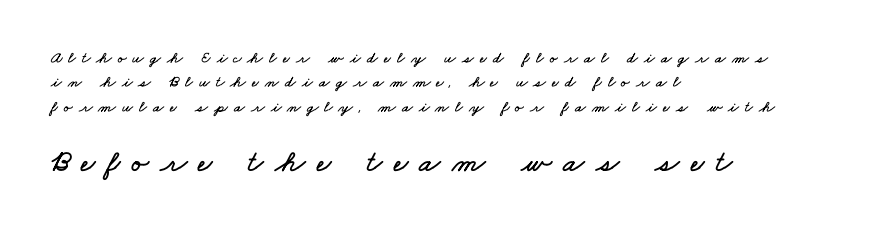
Q: Is the text underlined? A: No.
Q: How is the paragraph aligned? A: Left-aligned.
Q: Is the spacing between letters normal or unusually wide? A: Unusually wide.
Q: Is the spacing between lines tight, normal or loose? A: Normal.
Q: Which block of text is set in a larger size, the first (top) or the second (bottom)? A: The second (bottom) one.
Q: Width (condensed, normal, or wide)? A: Wide.
Q: Stroke contrast? A: Low.
Q: x-height? A: Small.
Q: Monospaced? A: No.
